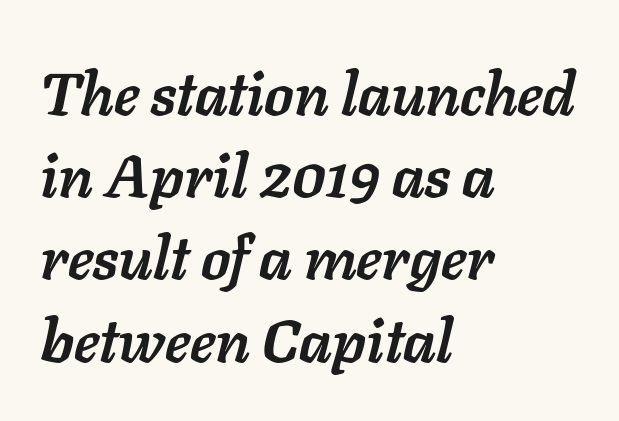
Q: Is the text bold? A: Yes.
Q: Is the text italic (slanted)? A: Yes, it leans right by about 11 degrees.
Q: Is the text underlined? A: No.
Q: How is the paragraph aligned? A: Left-aligned.
Q: Is the spacing between letters normal or unusually wide? A: Normal.
Q: Is the spacing between lines tight, normal or loose? A: Normal.
Q: Width (condensed, normal, or wide)? A: Normal.
Q: Stroke contrast? A: Low.
Q: x-height? A: Medium.
Q: Monospaced? A: No.
